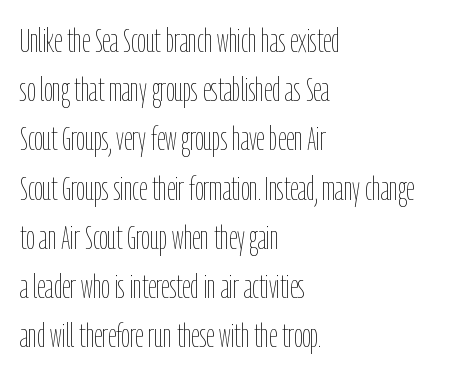
Q: Is the text bold? A: No.
Q: Is the text italic (slanted)? A: No, it is upright.
Q: Is the text underlined? A: No.
Q: How is the paragraph aligned? A: Left-aligned.
Q: Is the spacing between letters normal or unusually wide? A: Normal.
Q: Is the spacing between lines tight, normal or loose? A: Normal.
Q: Width (condensed, normal, or wide)? A: Condensed.
Q: Stroke contrast? A: Low.
Q: x-height? A: Medium.
Q: Monospaced? A: No.
